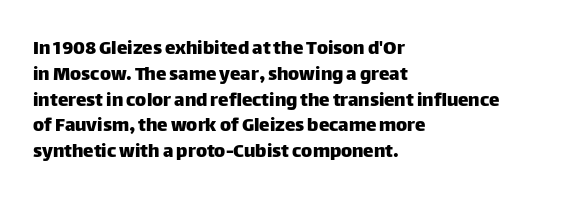
{"italic": "no", "underline": "no", "align": "left", "line_spacing_ratio": 1.23, "letter_spacing": "normal", "letter_spacing_em": 0.0, "glyph_px": 21}
